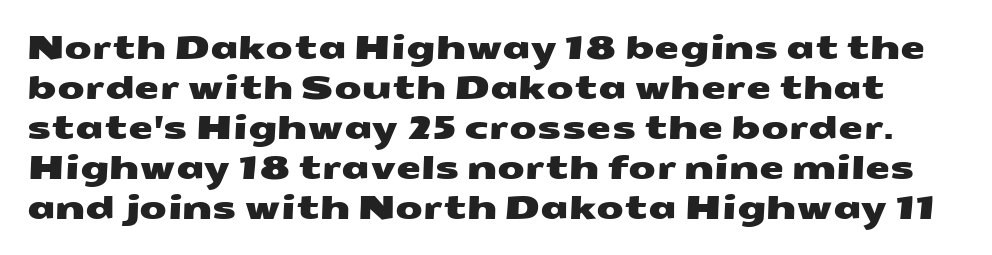
The image shows 32 px wide sans-serif type; set normal line spacing (1.25x), normal letter spacing, not underlined; medium stroke contrast and a medium x-height.
